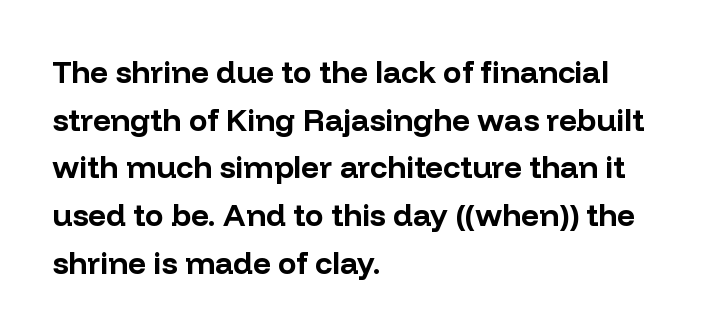
Q: Is the text bold? A: Yes.
Q: Is the text italic (slanted)? A: No, it is upright.
Q: Is the typeface a serif or a sans-serif typeface? A: Sans-serif.
Q: Is the text underlined? A: No.
Q: How is the paragraph aligned? A: Left-aligned.
Q: Is the spacing between letters normal or unusually wide? A: Normal.
Q: Is the spacing between lines tight, normal or loose? A: Normal.
Q: Width (condensed, normal, or wide)? A: Normal.
Q: Stroke contrast? A: Low.
Q: x-height? A: Medium.
Q: Monospaced? A: No.
